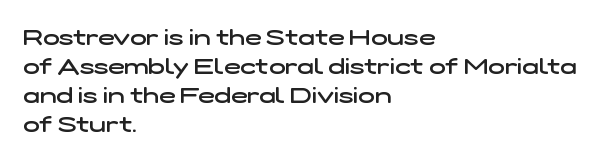
{"bold": "semi", "underline": "no", "align": "left", "line_spacing": "normal", "line_spacing_ratio": 1.32, "letter_spacing": "normal", "letter_spacing_em": 0.0, "glyph_px": 22}
